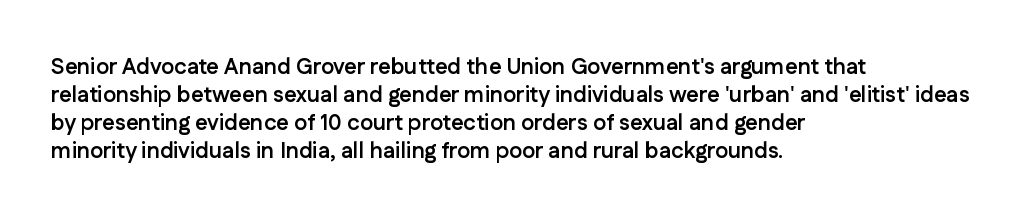
{"italic": "no", "bold": "yes", "underline": "no", "align": "left", "line_spacing": "normal", "line_spacing_ratio": 1.27, "letter_spacing": "normal", "letter_spacing_em": 0.0, "glyph_px": 22}
